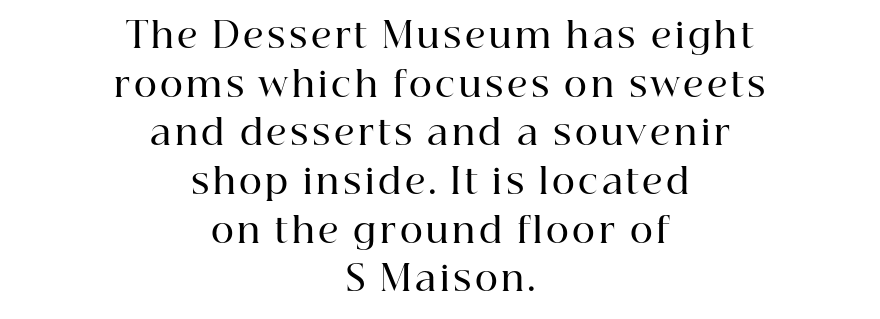
The image shows 35 px semibold serif type, upright; set centered, normal line spacing (1.39x), not underlined; high stroke contrast and a medium x-height.
